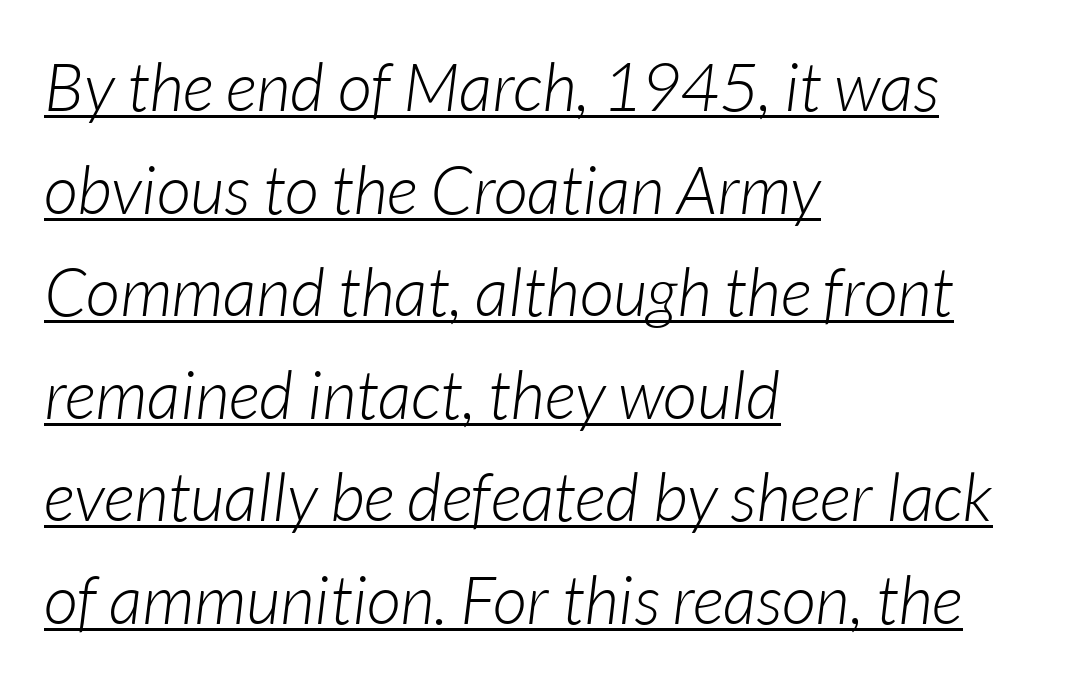
{"italic": "yes", "lean": "right", "slant_degrees": 7, "bold": "no", "weight": "light", "width": "normal", "stroke_contrast": "low", "x_height": "medium", "monospaced": "no", "underline": "yes", "align": "left", "line_spacing": "normal", "line_spacing_ratio": 1.53, "letter_spacing": "normal", "letter_spacing_em": 0.0, "glyph_px": 67}
